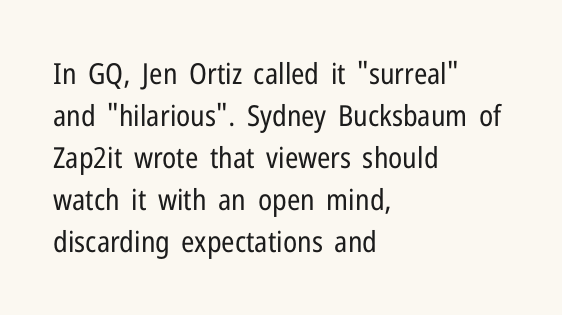
The type is set solid horizontally, with unmodified tracking. Look at the bottom of the vertical strokes: they stop flat, with no serifs. Regular leading. The face used here is proportionally spaced, like ordinary book or web type. Weight class: somewhere from thin through regular. In CSS terms this would be text-align: left.
